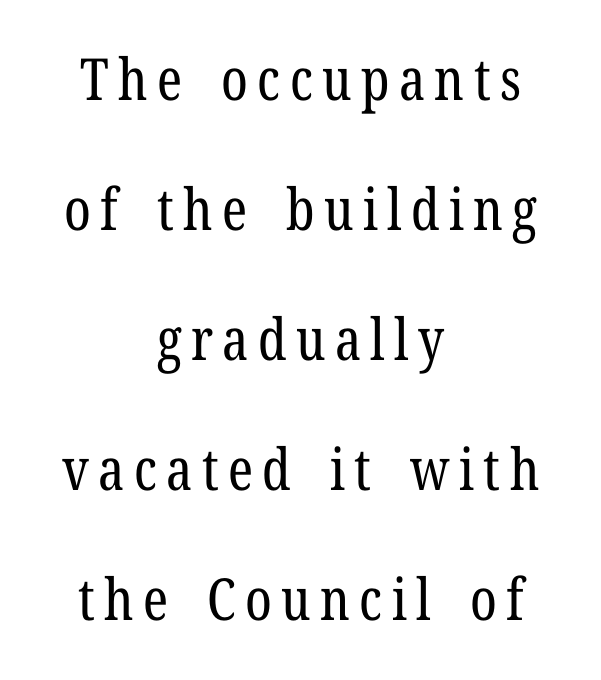
Q: Is the text bold? A: No.
Q: Is the text italic (slanted)? A: No, it is upright.
Q: Is the typeface a serif or a sans-serif typeface? A: Serif.
Q: Is the text underlined? A: No.
Q: How is the paragraph aligned? A: Centered.
Q: Is the spacing between lines tight, normal or loose? A: Loose.
Q: Width (condensed, normal, or wide)? A: Condensed.
Q: Stroke contrast? A: Low.
Q: x-height? A: Medium.
Q: Monospaced? A: No.
